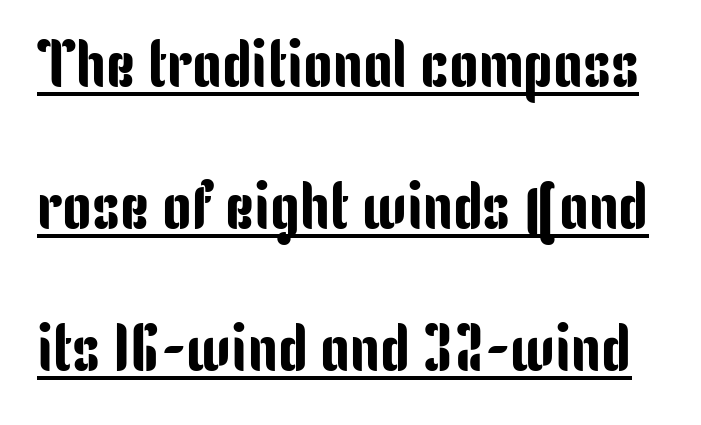
The image shows 66 px condensed sans-serif type, upright; set loose line spacing (2.15x), normal letter spacing, underlined; low stroke contrast and a medium x-height.
